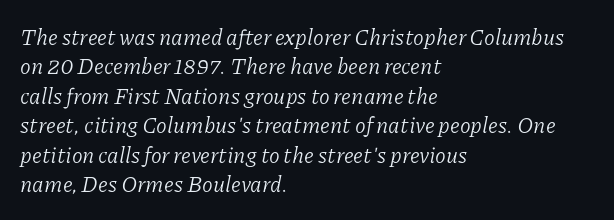
{"italic": "yes", "lean": "right", "slant_degrees": 11, "bold": "no", "underline": "no", "align": "left", "line_spacing": "normal", "line_spacing_ratio": 1.34, "letter_spacing": "normal", "letter_spacing_em": 0.0, "glyph_px": 22}
